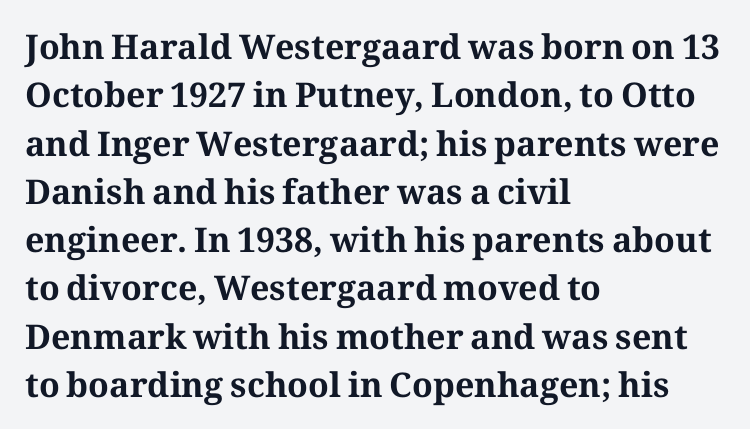
{"serif": "yes", "italic": "no", "bold": "yes", "weight": "bold", "width": "normal", "stroke_contrast": "medium", "x_height": "medium", "monospaced": "no", "underline": "no", "align": "left", "line_spacing": "normal", "line_spacing_ratio": 1.42, "letter_spacing": "normal", "letter_spacing_em": 0.0, "glyph_px": 34}
